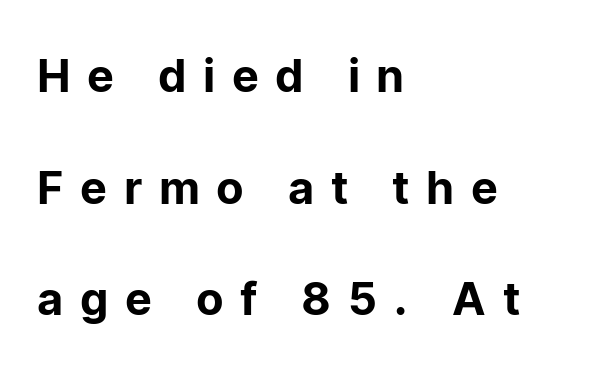
Q: Is the text italic (slanted)? A: No, it is upright.
Q: Is the typeface a serif or a sans-serif typeface? A: Sans-serif.
Q: Is the text underlined? A: No.
Q: How is the paragraph aligned? A: Left-aligned.
Q: Is the spacing between letters normal or unusually wide? A: Unusually wide.
Q: Is the spacing between lines tight, normal or loose? A: Loose.
Q: Width (condensed, normal, or wide)? A: Normal.
Q: Stroke contrast? A: Low.
Q: x-height? A: Medium.
Q: Monospaced? A: No.
